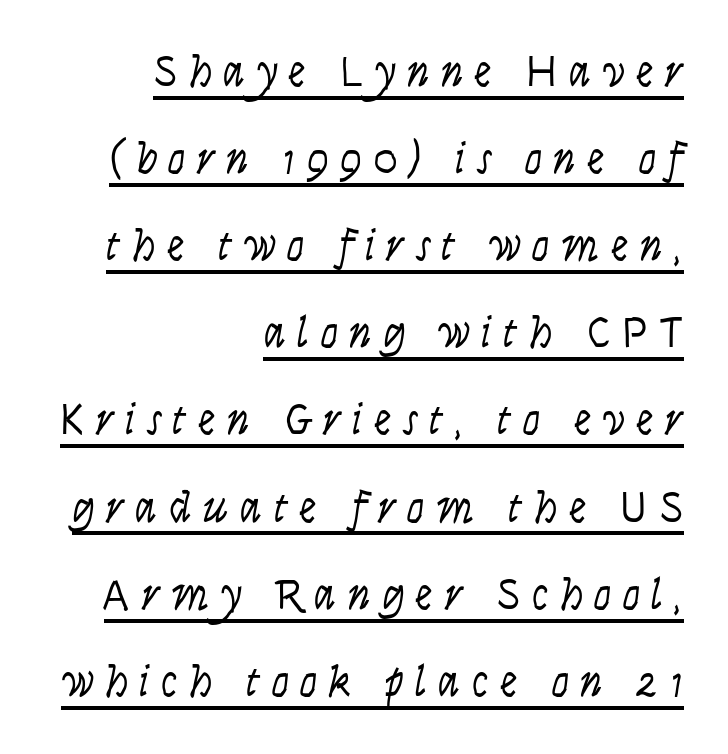
{"serif": "no", "bold": "no", "weight": "light", "width": "condensed", "stroke_contrast": "low", "x_height": "large", "monospaced": "no", "underline": "yes", "align": "right", "line_spacing": "loose", "line_spacing_ratio": 1.98, "letter_spacing": "wide", "letter_spacing_em": 0.26, "glyph_px": 44}
